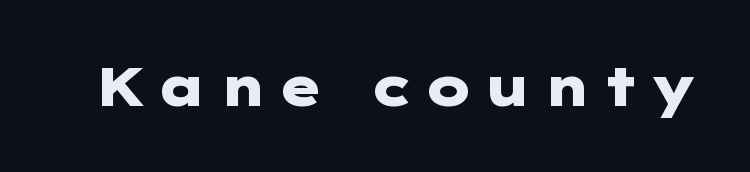
Q: Is the text bold? A: Yes.
Q: Is the text italic (slanted)? A: No, it is upright.
Q: Is the typeface a serif or a sans-serif typeface? A: Sans-serif.
Q: Is the text underlined? A: No.
Q: Width (condensed, normal, or wide)? A: Wide.
Q: Stroke contrast? A: Low.
Q: x-height? A: Medium.
